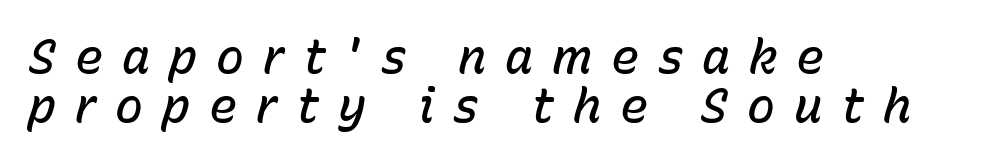
{"italic": "yes", "lean": "right", "slant_degrees": 15, "bold": "semi", "weight": "semibold", "width": "normal", "stroke_contrast": "low", "x_height": "medium", "monospaced": "no", "underline": "no", "align": "left", "line_spacing": "tight", "line_spacing_ratio": 1.05, "letter_spacing": "wide", "letter_spacing_em": 0.4, "glyph_px": 47}
